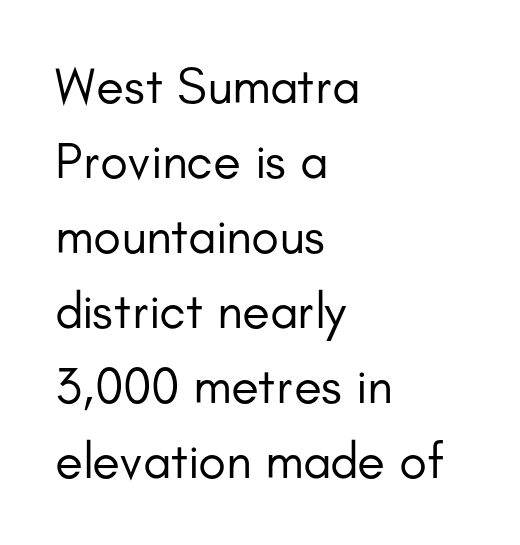
Q: Is the text bold? A: No.
Q: Is the text italic (slanted)? A: No, it is upright.
Q: Is the typeface a serif or a sans-serif typeface? A: Sans-serif.
Q: Is the text underlined? A: No.
Q: How is the paragraph aligned? A: Left-aligned.
Q: Is the spacing between letters normal or unusually wide? A: Normal.
Q: Is the spacing between lines tight, normal or loose? A: Normal.
Q: Width (condensed, normal, or wide)? A: Normal.
Q: Stroke contrast? A: Low.
Q: x-height? A: Small.
Q: Monospaced? A: No.
